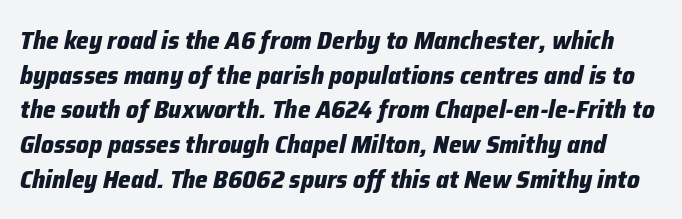
{"italic": "yes", "lean": "right", "slant_degrees": 12, "bold": "yes", "underline": "no", "line_spacing": "normal", "line_spacing_ratio": 1.39, "letter_spacing": "normal", "letter_spacing_em": 0.0, "glyph_px": 25}
